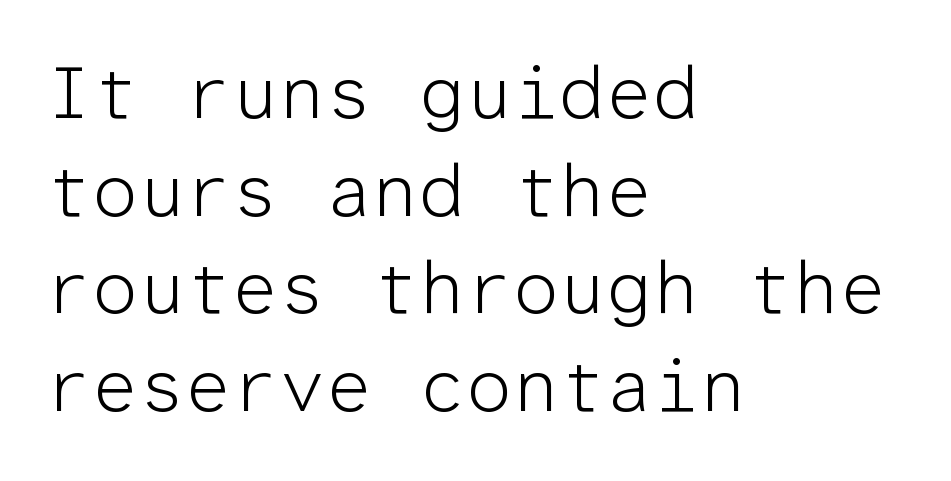
Q: Is the text bold? A: No.
Q: Is the text italic (slanted)? A: No, it is upright.
Q: Is the typeface a serif or a sans-serif typeface? A: Sans-serif.
Q: Is the text underlined? A: No.
Q: How is the paragraph aligned? A: Left-aligned.
Q: Is the spacing between letters normal or unusually wide? A: Normal.
Q: Is the spacing between lines tight, normal or loose? A: Normal.
Q: Width (condensed, normal, or wide)? A: Normal.
Q: Stroke contrast? A: Low.
Q: x-height? A: Medium.
Q: Monospaced? A: Yes.
